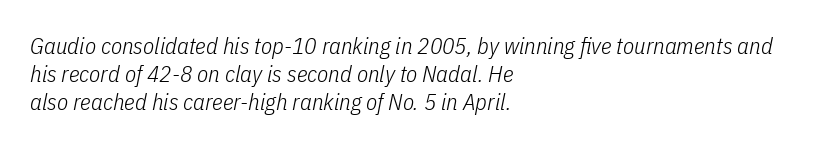
Q: Is the text bold? A: No.
Q: Is the text italic (slanted)? A: Yes, it leans right by about 11 degrees.
Q: Is the text underlined? A: No.
Q: How is the paragraph aligned? A: Left-aligned.
Q: Is the spacing between letters normal or unusually wide? A: Normal.
